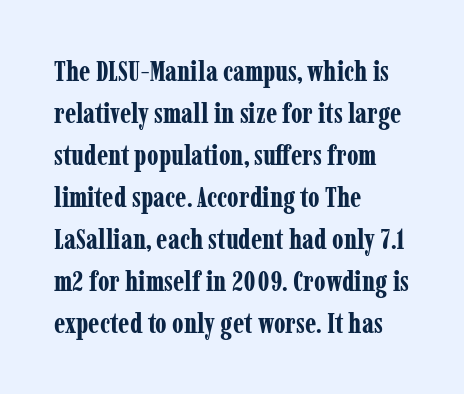
Ordinary non-slanted type is in use. The strokes are fattened all the way to bold. Nobody drew a line under any word here. Line spacing here is normal.
